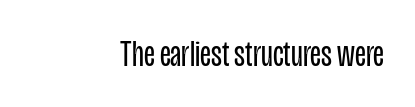
{"serif": "no", "italic": "no", "bold": "no", "weight": "regular", "width": "condensed", "stroke_contrast": "low", "x_height": "large", "monospaced": "no", "underline": "no", "align": "right", "letter_spacing": "normal", "letter_spacing_em": 0.0, "glyph_px": 37}
